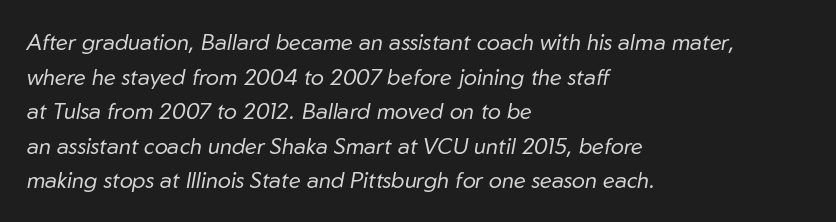
Horizontal bands of white between lines are of average thickness. Reading down the block, your eye returns to a fixed left position each line. Here the glyphs are tracked normally, forming tight word shapes. The face used here has a pronounced slope to its letters.
